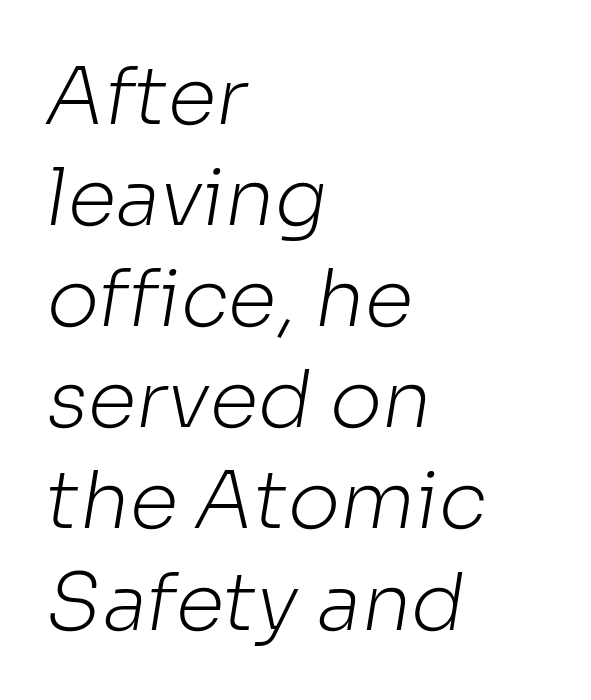
You could not count columns in this text — the font is proportionally spaced. Underlining? Definitely not there. Is there much room between lines? A standard amount, neither cramped nor airy. The face looks like a standard text weight, possibly lighter.
